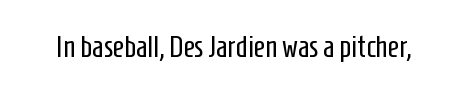
Stroke mass is kept to a normal reading level or below. Each letter's strokes conclude bluntly, with no projecting serifs. The glyphs are unaccompanied by any horizontal stroke below them. Do the characters align in a grid? No, the font is proportional. Observe the ordinary spacing: letters are neighbours, not strangers.
